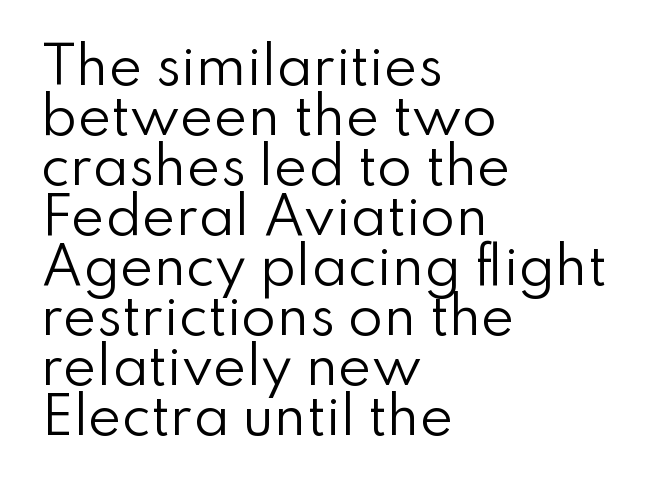
The rendering uses natural spacing where letterforms have individual widths. What's the leading like? Squeezed, with rows nearly overlapping. Each stroke keeps to a modest, everyday thickness or less. The font's upright variant was chosen for this text.
